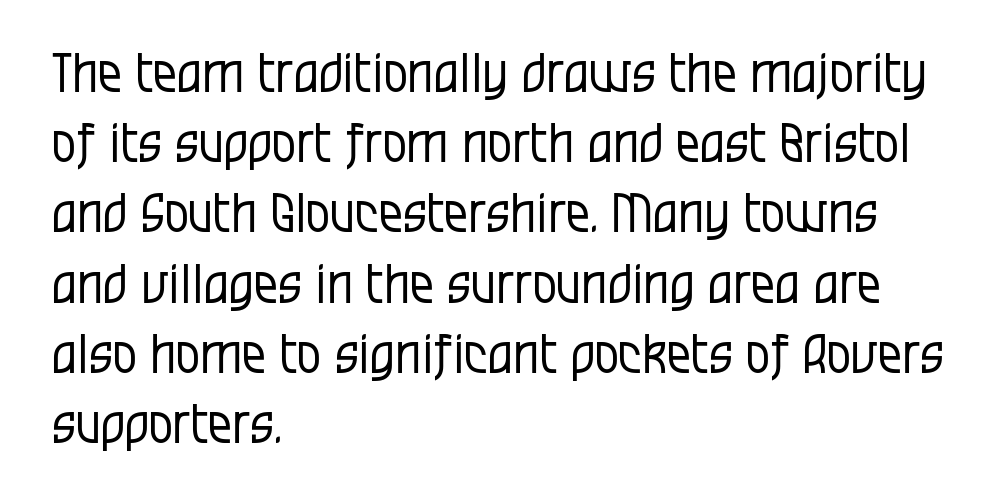
Q: Is the text bold? A: No.
Q: Is the text italic (slanted)? A: No, it is upright.
Q: Is the typeface a serif or a sans-serif typeface? A: Sans-serif.
Q: Is the text underlined? A: No.
Q: How is the paragraph aligned? A: Left-aligned.
Q: Is the spacing between letters normal or unusually wide? A: Normal.
Q: Is the spacing between lines tight, normal or loose? A: Normal.
Q: Width (condensed, normal, or wide)? A: Condensed.
Q: Stroke contrast? A: Low.
Q: x-height? A: Large.
Q: Monospaced? A: No.
